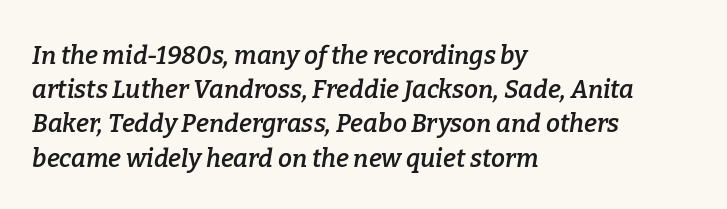
{"italic": "yes", "lean": "right", "slant_degrees": 9, "bold": "semi", "underline": "no", "align": "left", "line_spacing": "normal", "line_spacing_ratio": 1.37, "letter_spacing": "normal", "letter_spacing_em": 0.0, "glyph_px": 25}
